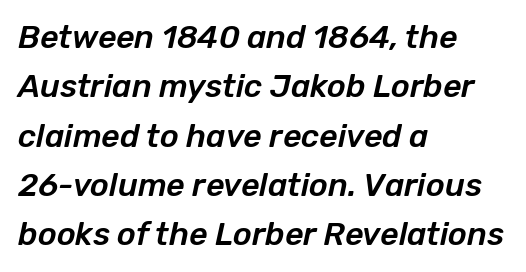
The image shows 32 px text type, italic (leaning right); set left-aligned, normal line spacing (1.54x), normal letter spacing, not underlined; low stroke contrast and a medium x-height.
